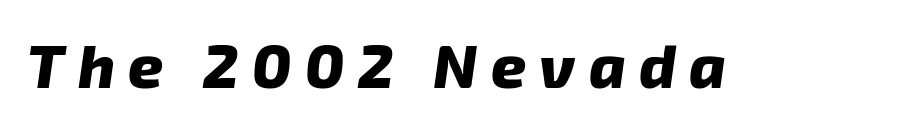
Q: Is the text bold? A: Yes.
Q: Is the text italic (slanted)? A: Yes, it leans right by about 8 degrees.
Q: Is the text underlined? A: No.
Q: Is the spacing between letters normal or unusually wide? A: Unusually wide.
Q: Width (condensed, normal, or wide)? A: Normal.
Q: Stroke contrast? A: Low.
Q: x-height? A: Medium.
Q: Monospaced? A: No.
